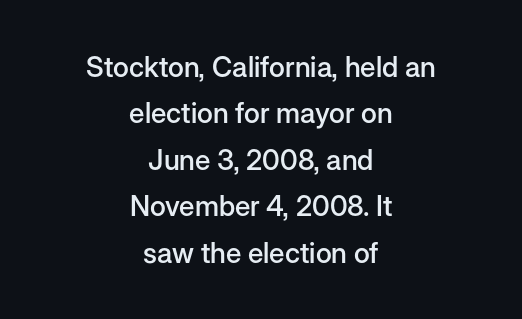
Q: Is the text bold? A: Semi-bold.
Q: Is the text italic (slanted)? A: No, it is upright.
Q: Is the typeface a serif or a sans-serif typeface? A: Sans-serif.
Q: Is the text underlined? A: No.
Q: How is the paragraph aligned? A: Centered.
Q: Is the spacing between letters normal or unusually wide? A: Normal.
Q: Is the spacing between lines tight, normal or loose? A: Normal.
Q: Width (condensed, normal, or wide)? A: Normal.
Q: Stroke contrast? A: Low.
Q: x-height? A: Medium.
Q: Monospaced? A: No.
